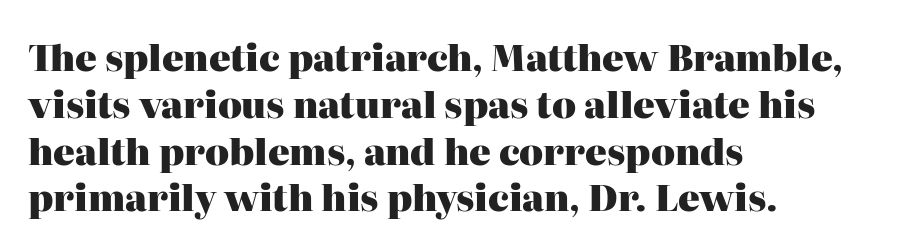
{"serif": "yes", "italic": "no", "bold": "yes", "weight": "heavy", "width": "normal", "stroke_contrast": "high", "x_height": "medium", "monospaced": "no", "underline": "no", "align": "left", "line_spacing": "normal", "line_spacing_ratio": 1.3, "letter_spacing": "normal", "letter_spacing_em": 0.0, "glyph_px": 36}
